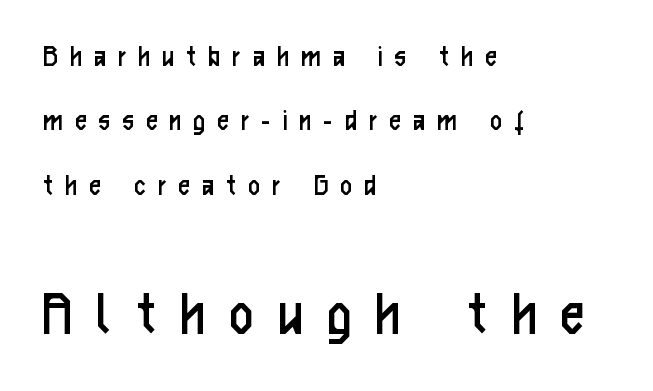
Q: Is the text bold? A: No.
Q: Is the text italic (slanted)? A: No, it is upright.
Q: Is the typeface a serif or a sans-serif typeface? A: Sans-serif.
Q: Is the text underlined? A: No.
Q: How is the paragraph aligned? A: Left-aligned.
Q: Is the spacing between letters normal or unusually wide? A: Unusually wide.
Q: Is the spacing between lines tight, normal or loose? A: Loose.
Q: Which block of text is set in a larger size, the first (top) or the second (bottom)? A: The second (bottom) one.
Q: Width (condensed, normal, or wide)? A: Condensed.
Q: Stroke contrast? A: Low.
Q: x-height? A: Medium.
Q: Monospaced? A: No.
